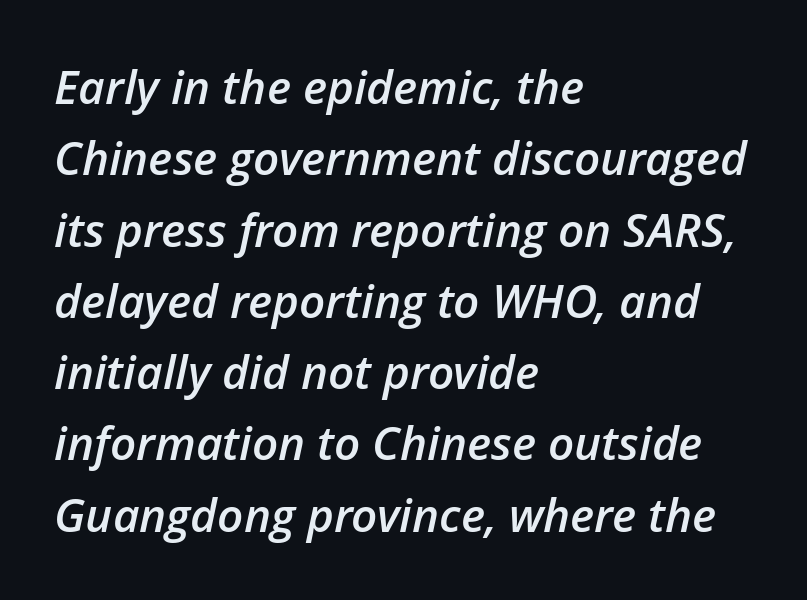
{"italic": "yes", "lean": "right", "slant_degrees": 12, "bold": "semi", "weight": "semibold", "width": "normal", "stroke_contrast": "low", "x_height": "medium", "monospaced": "no", "underline": "no", "align": "left", "line_spacing": "normal", "line_spacing_ratio": 1.55, "letter_spacing": "normal", "letter_spacing_em": 0.0, "glyph_px": 46}
